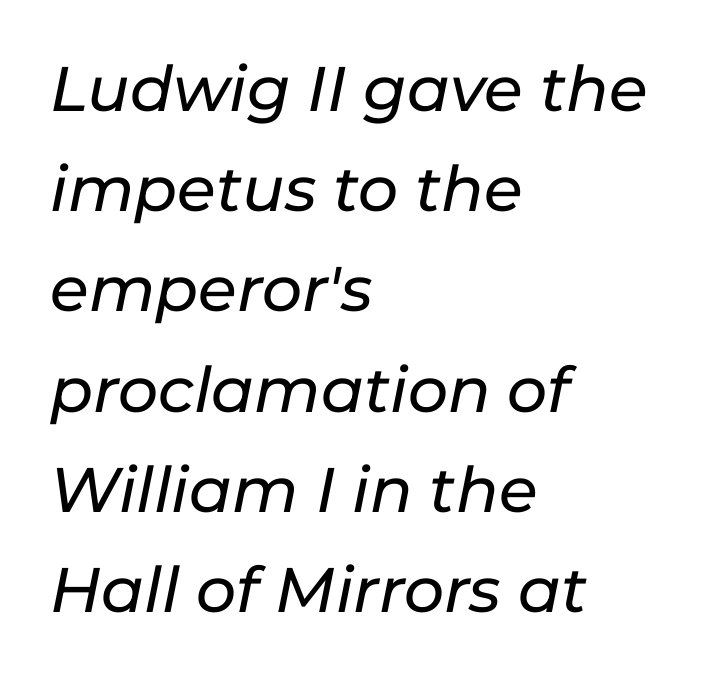
{"italic": "yes", "lean": "right", "slant_degrees": 11, "width": "normal", "stroke_contrast": "low", "x_height": "medium", "monospaced": "no", "underline": "no", "align": "left", "line_spacing": "normal", "line_spacing_ratio": 1.59, "letter_spacing": "normal", "letter_spacing_em": 0.0, "glyph_px": 63}
